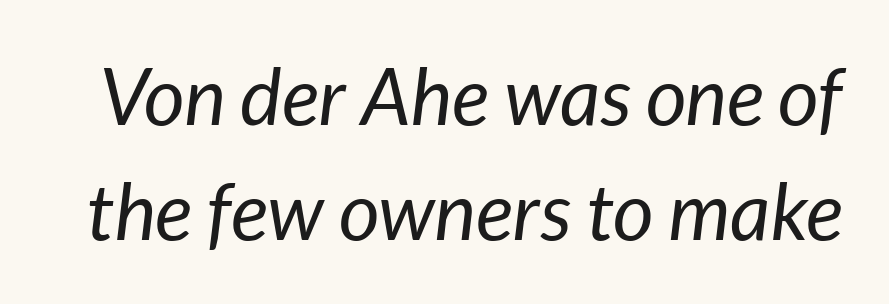
{"italic": "yes", "lean": "right", "slant_degrees": 7, "bold": "no", "weight": "regular", "width": "normal", "stroke_contrast": "low", "x_height": "medium", "monospaced": "no", "underline": "no", "line_spacing": "normal", "line_spacing_ratio": 1.45, "letter_spacing": "normal", "letter_spacing_em": 0.0, "glyph_px": 79}
